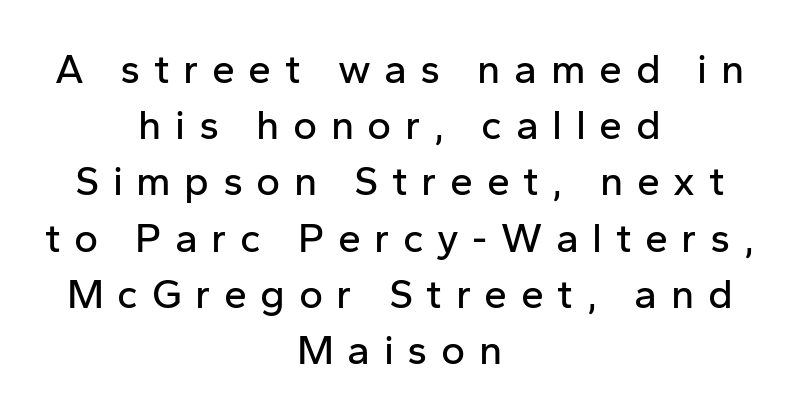
Q: Is the text italic (slanted)? A: No, it is upright.
Q: Is the typeface a serif or a sans-serif typeface? A: Sans-serif.
Q: Is the text underlined? A: No.
Q: How is the paragraph aligned? A: Centered.
Q: Is the spacing between letters normal or unusually wide? A: Unusually wide.
Q: Is the spacing between lines tight, normal or loose? A: Normal.
Q: Width (condensed, normal, or wide)? A: Normal.
Q: Stroke contrast? A: Low.
Q: x-height? A: Medium.
Q: Monospaced? A: No.
